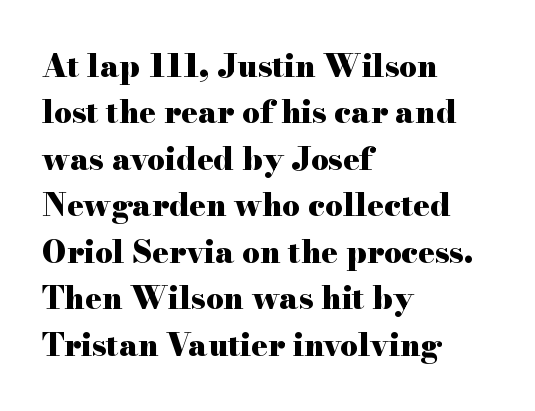
The image shows 31 px heavy, wide serif type, upright; set left-aligned, normal line spacing (1.5x), normal letter spacing, not underlined; high stroke contrast and a small x-height.
